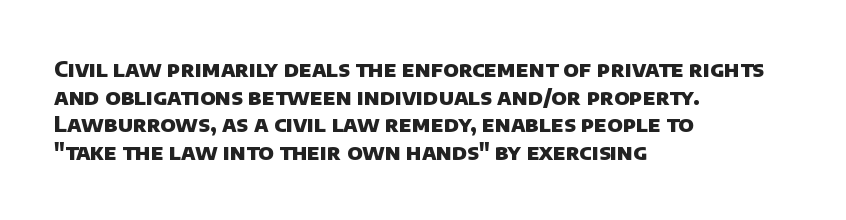
The image shows 22 px bold type; set left-aligned, normal line spacing (1.26x), normal letter spacing, not underlined.
